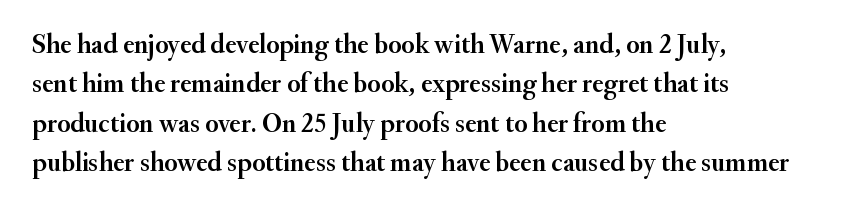
The image shows 27 px text type, upright; set left-aligned, normal line spacing (1.46x), normal letter spacing, not underlined.
